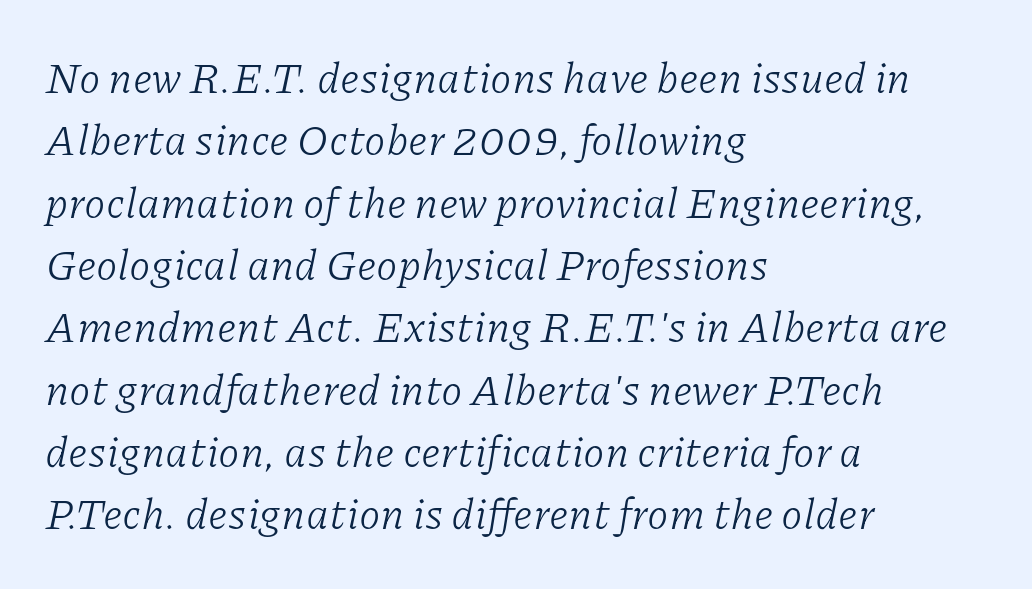
The image shows 43 px light serif type, italic (leaning right); set left-aligned, normal line spacing (1.45x), normal letter spacing, not underlined; low stroke contrast and a medium x-height.
